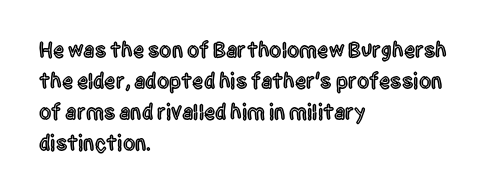
Q: Is the text italic (slanted)? A: No, it is upright.
Q: Is the text underlined? A: No.
Q: How is the paragraph aligned? A: Left-aligned.
Q: Is the spacing between letters normal or unusually wide? A: Normal.
Q: Is the spacing between lines tight, normal or loose? A: Normal.
